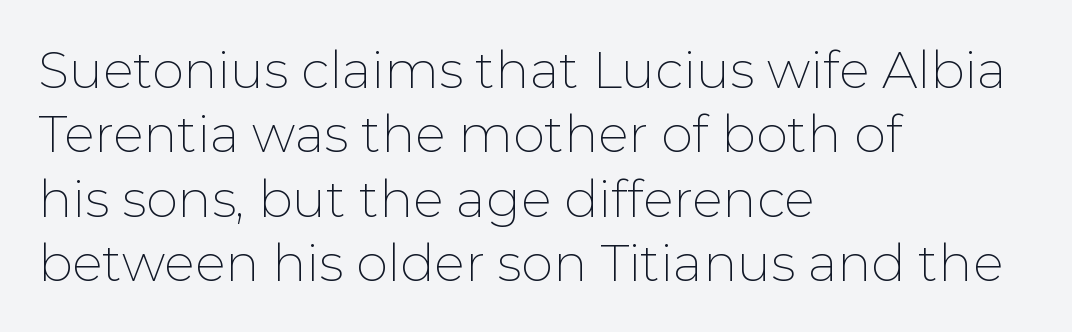
Q: Is the text bold? A: No.
Q: Is the text italic (slanted)? A: No, it is upright.
Q: Is the typeface a serif or a sans-serif typeface? A: Sans-serif.
Q: Is the text underlined? A: No.
Q: How is the paragraph aligned? A: Left-aligned.
Q: Is the spacing between letters normal or unusually wide? A: Normal.
Q: Is the spacing between lines tight, normal or loose? A: Normal.
Q: Width (condensed, normal, or wide)? A: Normal.
Q: Stroke contrast? A: Low.
Q: x-height? A: Medium.
Q: Monospaced? A: No.
